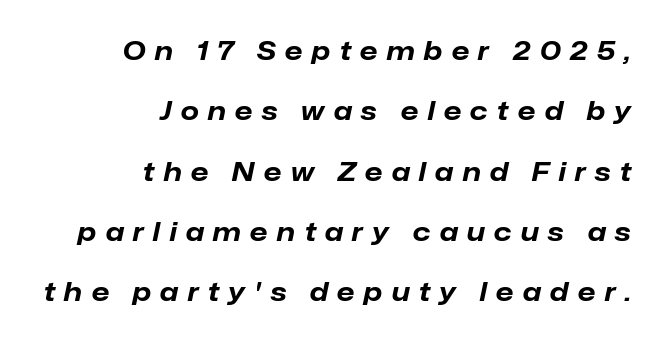
Q: Is the text bold? A: Yes.
Q: Is the text italic (slanted)? A: Yes, it leans right by about 12 degrees.
Q: Is the text underlined? A: No.
Q: How is the paragraph aligned? A: Right-aligned.
Q: Is the spacing between letters normal or unusually wide? A: Unusually wide.
Q: Is the spacing between lines tight, normal or loose? A: Loose.
